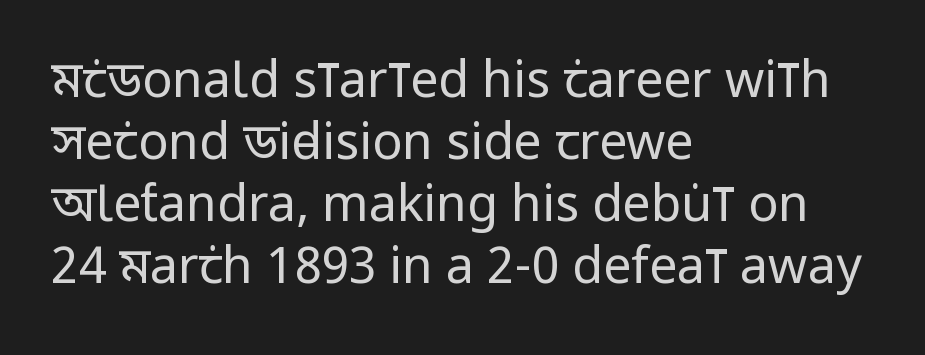
{"serif": "no", "italic": "no", "bold": "no", "weight": "regular", "width": "condensed", "stroke_contrast": "low", "x_height": "large", "monospaced": "no", "underline": "no", "align": "left", "line_spacing_ratio": 1.24, "letter_spacing": "normal", "letter_spacing_em": 0.0, "glyph_px": 50}
